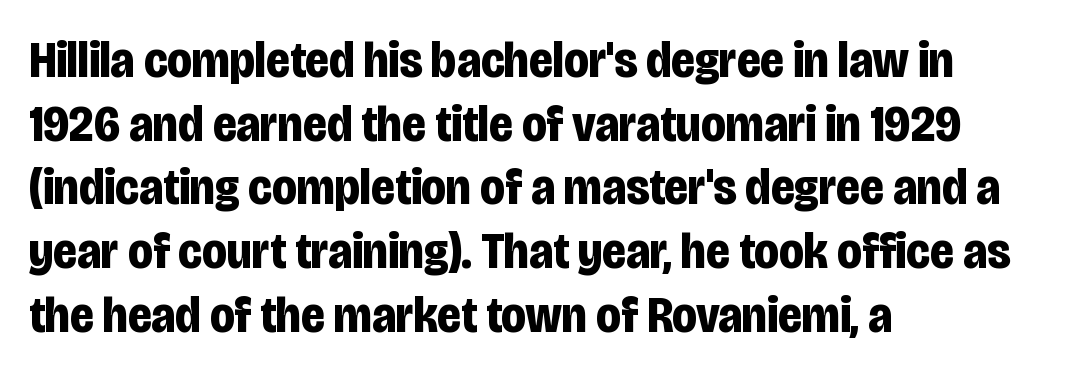
Tracking here is standard; glyphs follow each other at the usual distance. Visually the block forms a straight wall on the left and a jagged coastline on the right. Students, this is bold: see how much ink each stroke carries. Notice how descenders clear the ascenders below comfortably — that's standard leading. A typesetter would mark this as roman, not italic.
